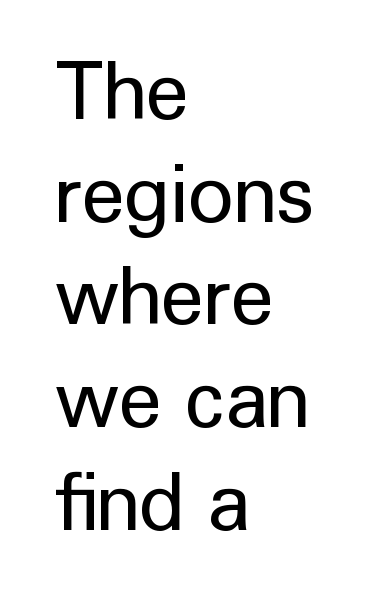
{"serif": "no", "italic": "no", "bold": "no", "weight": "regular", "width": "normal", "stroke_contrast": "low", "x_height": "medium", "monospaced": "no", "underline": "no", "align": "left", "line_spacing": "normal", "line_spacing_ratio": 1.3, "letter_spacing": "normal", "letter_spacing_em": 0.0, "glyph_px": 79}
